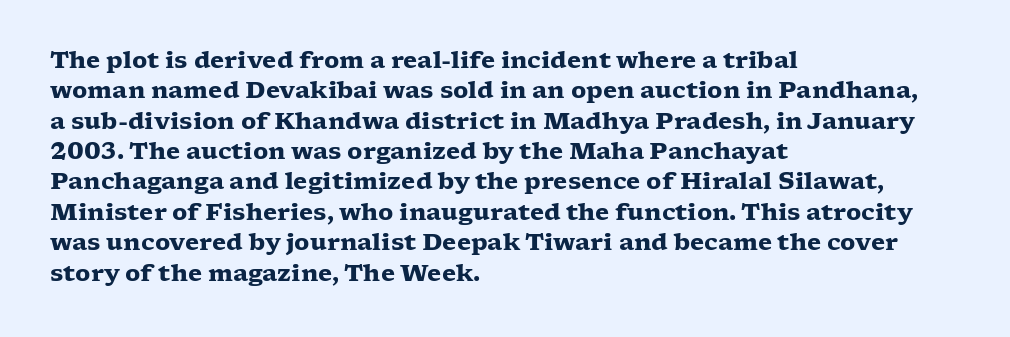
Each word holds together tightly as a unit, with standard inter-letter gaps. Typeset ragged right — the left edge is the straight one. Has an underline been added? It has not. The passage shown stacks its lines at a standard gap. A typesetter would mark this as roman, not italic. The passage shown is emphatically bold.
